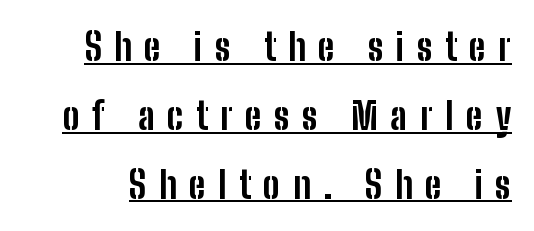
Underline: present. Nope, no serifs anywhere on these letters. These lines were composed using upright roman letters. Character widths vary here, with narrow letters taking less room than wide ones. The tracking reads as deliberately expanded to a designer's eye. Emphasis by weight is at full strength: bold.
